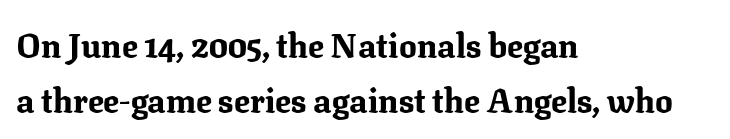
{"serif": "yes", "italic": "no", "bold": "yes", "weight": "bold", "width": "normal", "stroke_contrast": "medium", "x_height": "medium", "monospaced": "no", "underline": "no", "align": "left", "line_spacing": "normal", "line_spacing_ratio": 1.66, "letter_spacing": "normal", "letter_spacing_em": 0.0, "glyph_px": 33}
